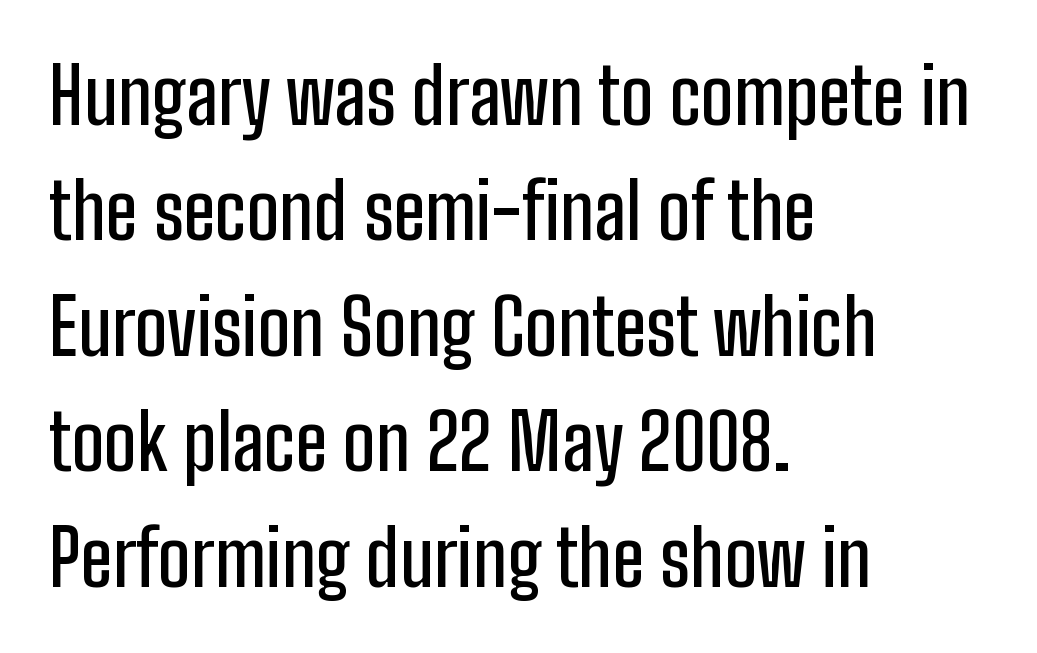
The image shows 77 px condensed sans-serif type, upright; set left-aligned, normal line spacing (1.5x), normal letter spacing, not underlined; low stroke contrast and a medium x-height.
